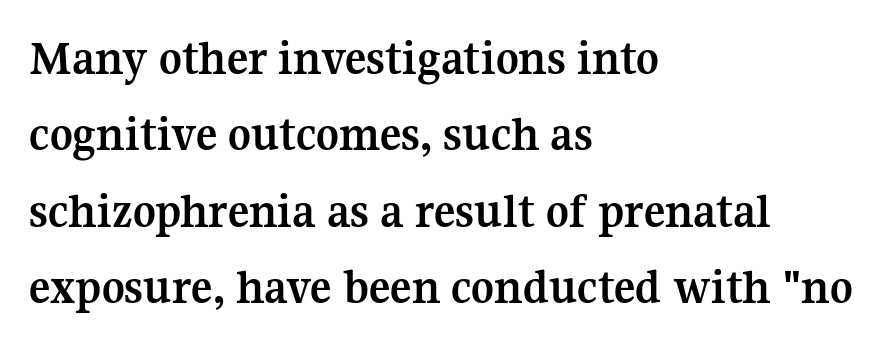
{"serif": "yes", "italic": "no", "bold": "yes", "weight": "semibold", "width": "normal", "stroke_contrast": "medium", "x_height": "medium", "monospaced": "no", "underline": "no", "align": "left", "line_spacing": "normal", "line_spacing_ratio": 1.53, "letter_spacing": "normal", "letter_spacing_em": 0.0, "glyph_px": 50}
